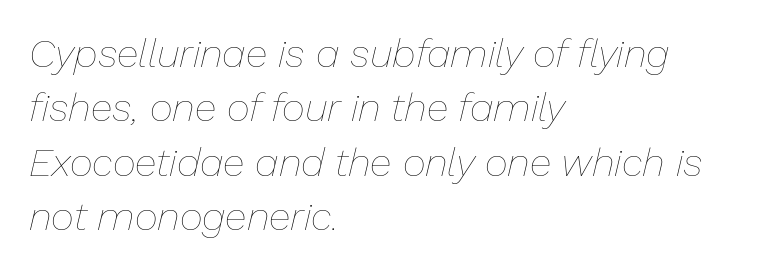
Q: Is the text bold? A: No.
Q: Is the text italic (slanted)? A: Yes, it leans right by about 13 degrees.
Q: Is the text underlined? A: No.
Q: How is the paragraph aligned? A: Left-aligned.
Q: Is the spacing between letters normal or unusually wide? A: Normal.
Q: Is the spacing between lines tight, normal or loose? A: Normal.
Q: Width (condensed, normal, or wide)? A: Normal.
Q: Stroke contrast? A: Low.
Q: x-height? A: Medium.
Q: Monospaced? A: No.
